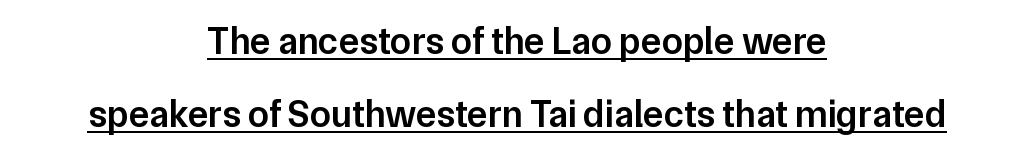
Nope, not italic — everything's standing straight. Letterform terminals end flat and unadorned throughout the passage. Varying glyph widths throughout — classic text-font behaviour. If you folded the block vertically in half, each line would mirror itself in length.
